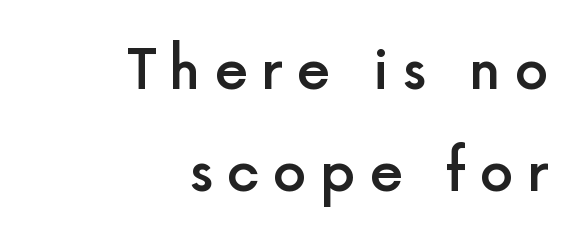
{"serif": "no", "italic": "no", "bold": "semi", "weight": "semibold", "width": "normal", "x_height": "medium", "monospaced": "no", "underline": "no", "align": "right", "line_spacing_ratio": 1.88, "letter_spacing": "wide", "letter_spacing_em": 0.25, "glyph_px": 54}
